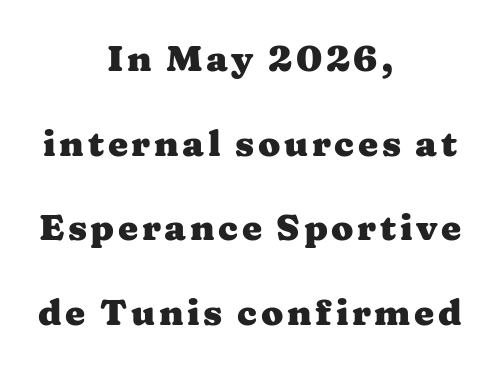
{"serif": "yes", "italic": "no", "bold": "yes", "weight": "heavy", "width": "wide", "stroke_contrast": "medium", "x_height": "medium", "monospaced": "no", "underline": "no", "align": "center", "line_spacing": "loose", "line_spacing_ratio": 2.35, "glyph_px": 36}
